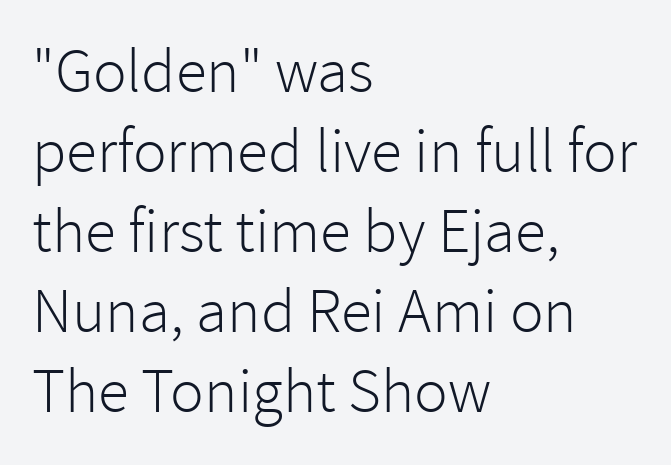
The image shows 63 px light sans-serif type, upright; set left-aligned, normal line spacing (1.27x), normal letter spacing, not underlined; low stroke contrast and a medium x-height.
